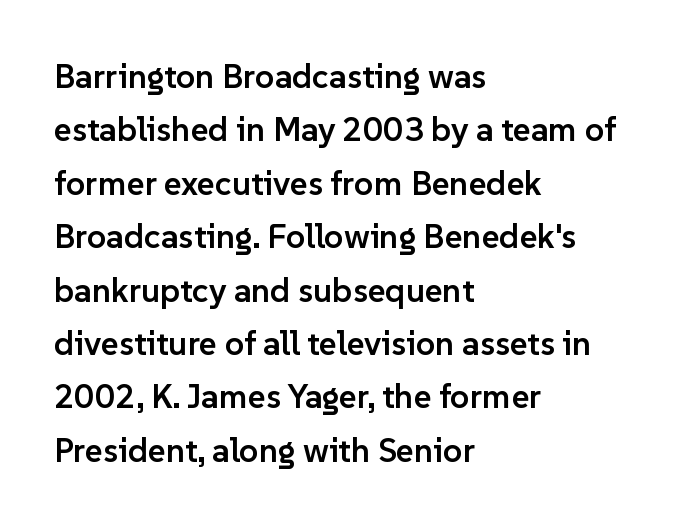
Q: Is the text bold? A: Semi-bold.
Q: Is the text italic (slanted)? A: No, it is upright.
Q: Is the typeface a serif or a sans-serif typeface? A: Sans-serif.
Q: Is the text underlined? A: No.
Q: How is the paragraph aligned? A: Left-aligned.
Q: Is the spacing between letters normal or unusually wide? A: Normal.
Q: Is the spacing between lines tight, normal or loose? A: Normal.
Q: Width (condensed, normal, or wide)? A: Normal.
Q: Stroke contrast? A: Low.
Q: x-height? A: Medium.
Q: Monospaced? A: No.
